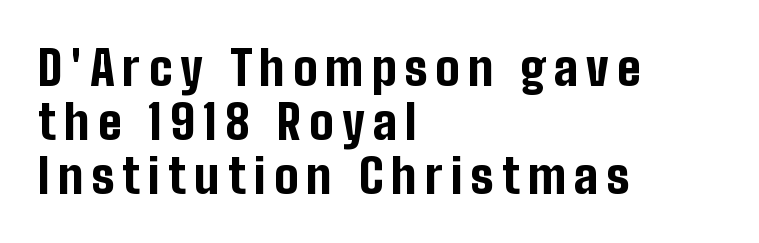
Q: Is the text bold? A: Yes.
Q: Is the text italic (slanted)? A: No, it is upright.
Q: Is the typeface a serif or a sans-serif typeface? A: Sans-serif.
Q: Is the text underlined? A: No.
Q: How is the paragraph aligned? A: Left-aligned.
Q: Is the spacing between lines tight, normal or loose? A: Tight.
Q: Width (condensed, normal, or wide)? A: Condensed.
Q: Stroke contrast? A: Low.
Q: x-height? A: Medium.
Q: Monospaced? A: No.
